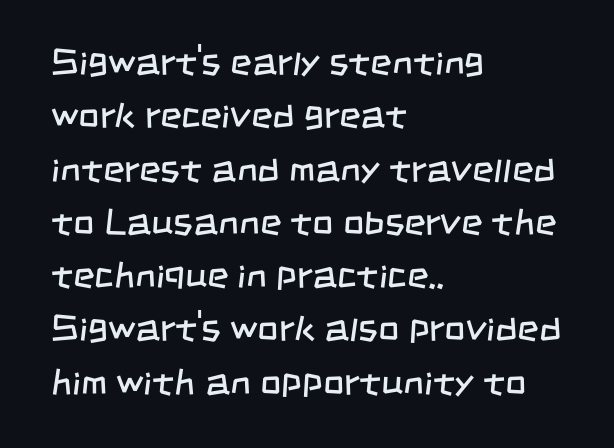
{"serif": "no", "bold": "no", "weight": "regular", "width": "condensed", "stroke_contrast": "low", "x_height": "large", "monospaced": "no", "underline": "no", "align": "left", "line_spacing": "normal", "line_spacing_ratio": 1.44, "letter_spacing": "normal", "letter_spacing_em": 0.0, "glyph_px": 37}
